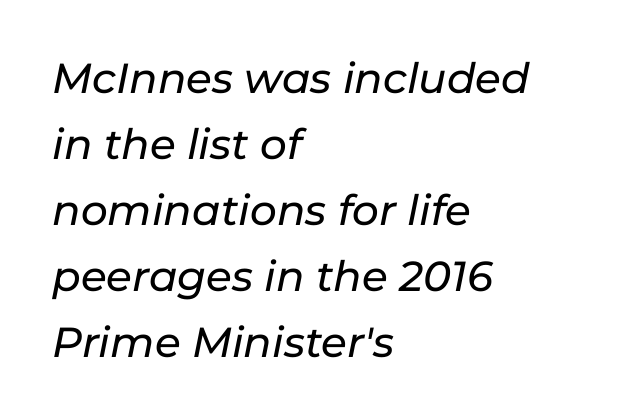
{"italic": "yes", "lean": "right", "slant_degrees": 11, "width": "normal", "stroke_contrast": "low", "x_height": "medium", "monospaced": "no", "underline": "no", "align": "left", "line_spacing": "normal", "line_spacing_ratio": 1.57, "letter_spacing": "normal", "letter_spacing_em": 0.0, "glyph_px": 42}
